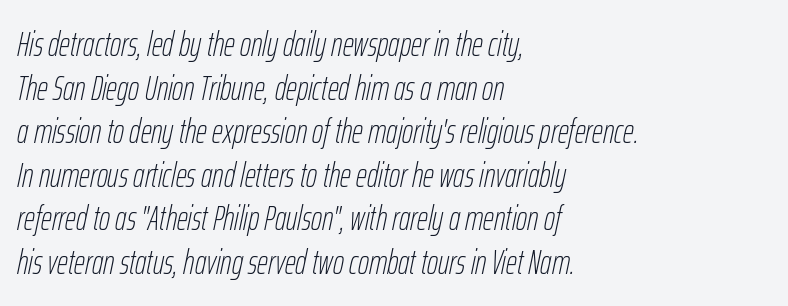
{"italic": "yes", "lean": "right", "slant_degrees": 12, "bold": "no", "weight": "thin", "width": "condensed", "stroke_contrast": "low", "x_height": "medium", "monospaced": "no", "underline": "no", "align": "left", "line_spacing": "normal", "line_spacing_ratio": 1.28, "letter_spacing": "normal", "letter_spacing_em": 0.0, "glyph_px": 34}
